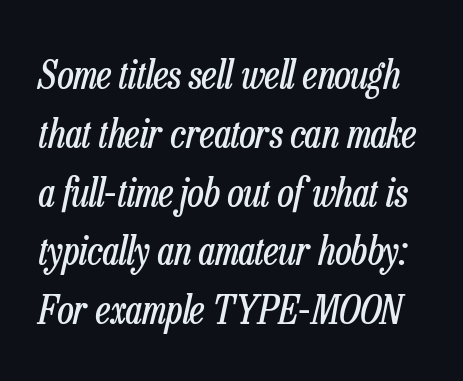
{"italic": "yes", "lean": "right", "slant_degrees": 13, "bold": "no", "weight": "regular", "width": "condensed", "stroke_contrast": "low", "x_height": "medium", "monospaced": "no", "underline": "no", "line_spacing": "normal", "line_spacing_ratio": 1.47, "letter_spacing": "normal", "letter_spacing_em": 0.0, "glyph_px": 40}
